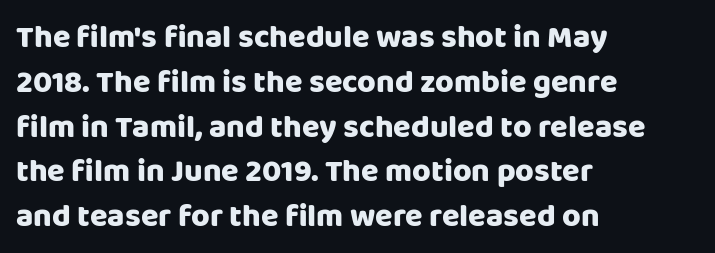
The image shows 32 px sans-serif type, upright; set left-aligned, normal line spacing (1.4x), normal letter spacing, not underlined; low stroke contrast and a large x-height.
